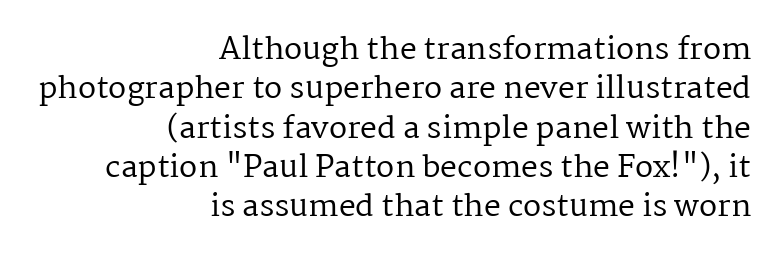
{"serif": "yes", "italic": "no", "bold": "no", "weight": "regular", "width": "normal", "stroke_contrast": "medium", "x_height": "medium", "monospaced": "no", "underline": "no", "align": "right", "line_spacing": "normal", "line_spacing_ratio": 1.31, "letter_spacing": "normal", "letter_spacing_em": 0.0, "glyph_px": 30}
